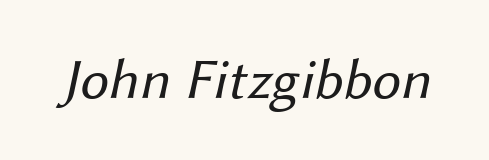
Q: Is the text bold? A: No.
Q: Is the typeface a serif or a sans-serif typeface? A: Sans-serif.
Q: Is the text underlined? A: No.
Q: Is the spacing between letters normal or unusually wide? A: Normal.
Q: Width (condensed, normal, or wide)? A: Normal.
Q: Stroke contrast? A: Medium.
Q: x-height? A: Medium.
Q: Monospaced? A: No.
